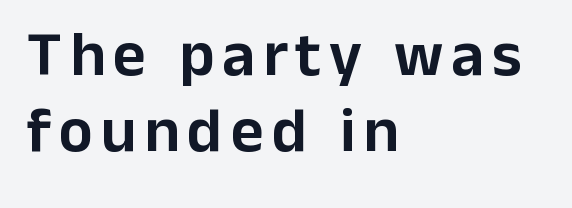
The image shows 64 px sans-serif type, upright; set left-aligned, line spacing 1.19x, not underlined; low stroke contrast and a medium x-height.
